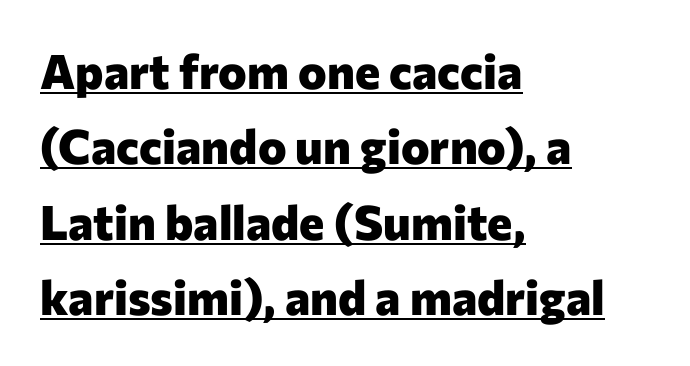
Each letter keeps its own natural width here, so spacing adapts to shape. Vertically, the passage feels balanced, rows spaced as you'd expect. This sample is left-justified, so line endings fall wherever the words run out. The glyphs have the mass of a bold cut.
